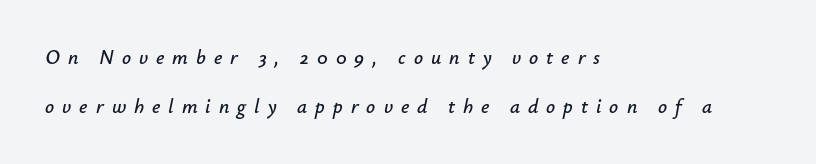
{"italic": "yes", "lean": "right", "slant_degrees": 12, "underline": "no", "align": "left", "line_spacing": "loose", "line_spacing_ratio": 2.44, "letter_spacing": "wide", "letter_spacing_em": 0.4, "glyph_px": 20}
